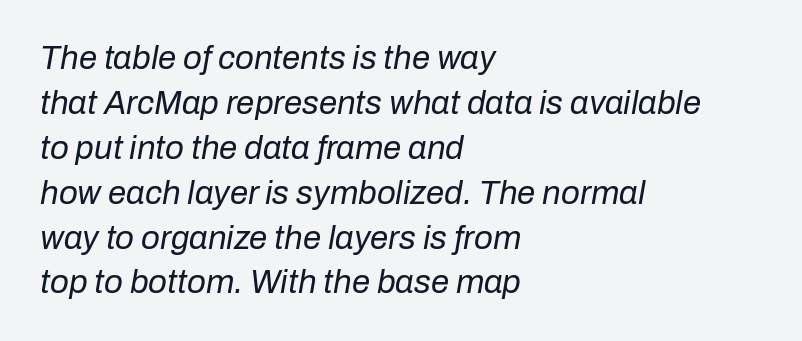
Q: Is the text bold? A: No.
Q: Is the text italic (slanted)? A: Yes, it leans right by about 10 degrees.
Q: Is the text underlined? A: No.
Q: How is the paragraph aligned? A: Left-aligned.
Q: Is the spacing between letters normal or unusually wide? A: Normal.
Q: Is the spacing between lines tight, normal or loose? A: Normal.
Q: Width (condensed, normal, or wide)? A: Normal.
Q: Stroke contrast? A: Low.
Q: x-height? A: Medium.
Q: Monospaced? A: No.
